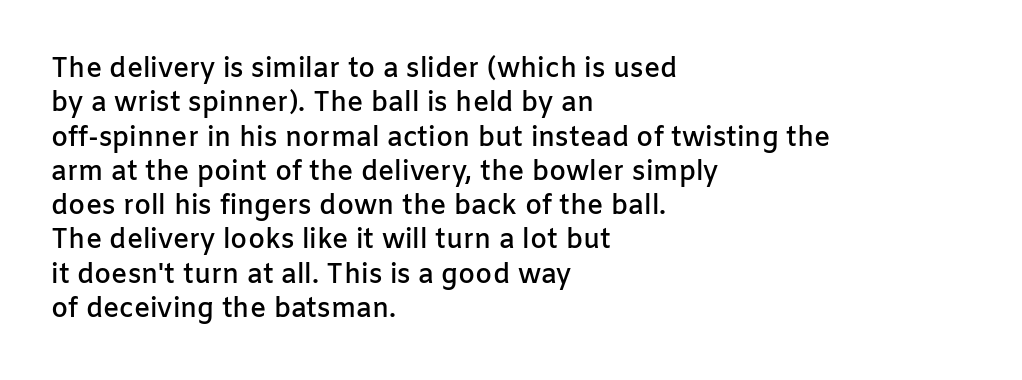
Q: Is the text bold? A: Semi-bold.
Q: Is the text italic (slanted)? A: No, it is upright.
Q: Is the text underlined? A: No.
Q: How is the paragraph aligned? A: Left-aligned.
Q: Is the spacing between letters normal or unusually wide? A: Normal.
Q: Is the spacing between lines tight, normal or loose? A: Normal.
